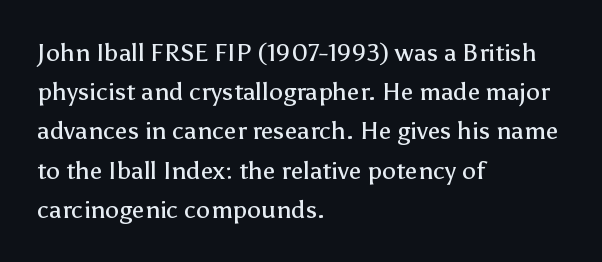
The image shows 25 px text type, upright; set left-aligned, normal line spacing (1.57x), normal letter spacing, not underlined.
